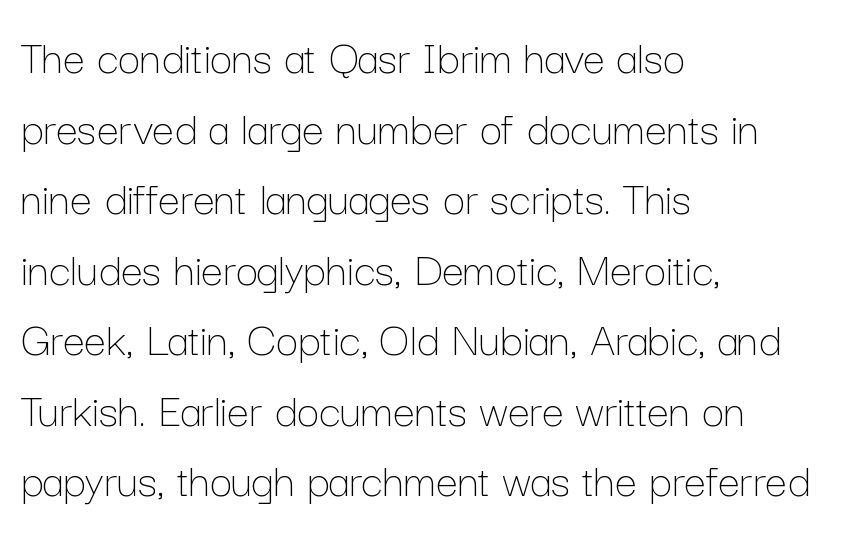
Stroke mass is kept to a normal reading level or below. The tracking reads as untouched default to a designer's eye. Style check: upright. The rendering uses natural spacing where letterforms have individual widths.
